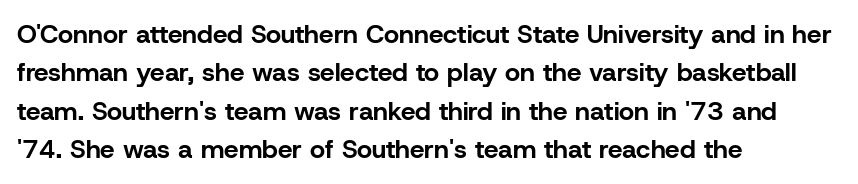
Q: Is the text bold? A: Yes.
Q: Is the text italic (slanted)? A: No, it is upright.
Q: Is the text underlined? A: No.
Q: How is the paragraph aligned? A: Left-aligned.
Q: Is the spacing between letters normal or unusually wide? A: Normal.
Q: Is the spacing between lines tight, normal or loose? A: Normal.
